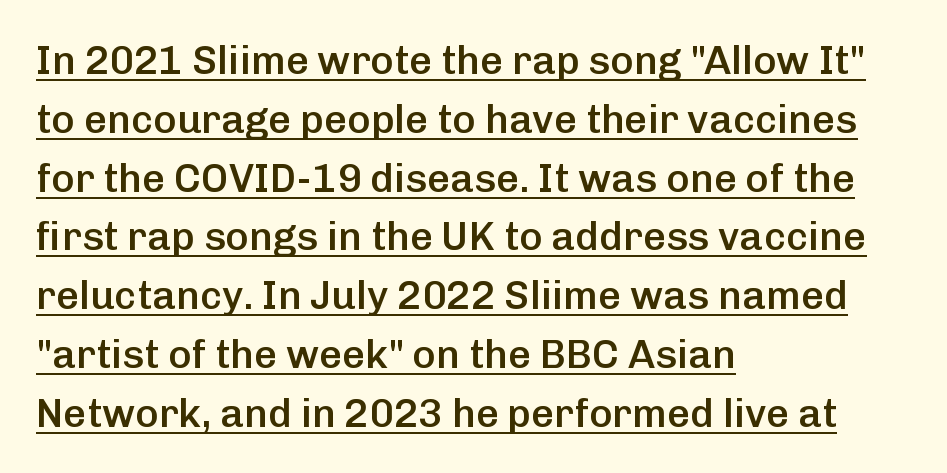
Q: Is the text bold? A: Semi-bold.
Q: Is the text italic (slanted)? A: No, it is upright.
Q: Is the typeface a serif or a sans-serif typeface? A: Sans-serif.
Q: Is the text underlined? A: Yes.
Q: How is the paragraph aligned? A: Left-aligned.
Q: Is the spacing between letters normal or unusually wide? A: Normal.
Q: Is the spacing between lines tight, normal or loose? A: Normal.
Q: Width (condensed, normal, or wide)? A: Normal.
Q: Stroke contrast? A: Low.
Q: x-height? A: Medium.
Q: Monospaced? A: No.
